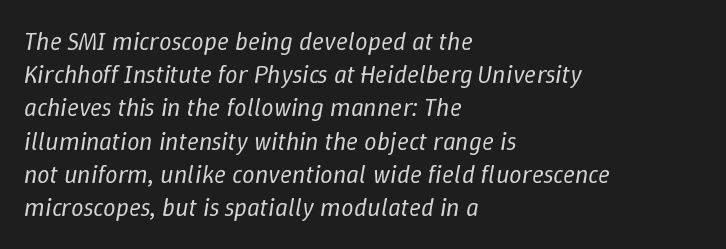
Successive baselines arrive at the customary interval. Looking at the ascenders, they clearly lean. Typeset ragged right — the left edge is the straight one. Has an underline been added? It has not. Here the glyphs are tracked normally, forming tight word shapes.
